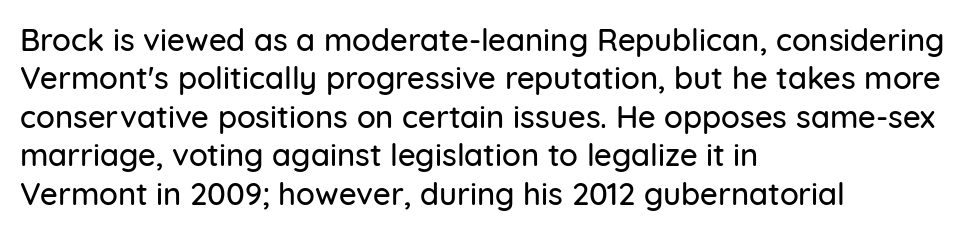
The image shows 31 px sans-serif type, upright; set left-aligned, line spacing 1.24x, normal letter spacing, not underlined; low stroke contrast and a medium x-height.
